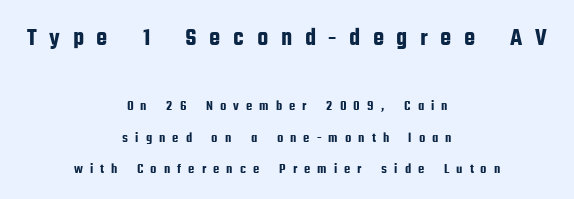
The image shows 25 px text type, upright; set centered, loose line spacing (2.25x), unusually wide letter spacing (+0.5 em), not underlined; the first (top) block is 1.79x larger.
